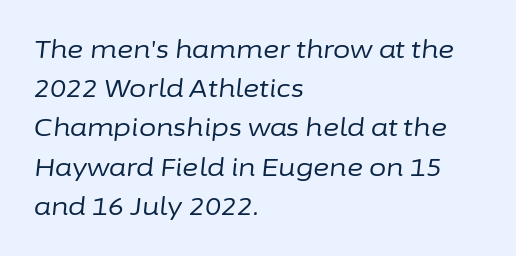
{"italic": "yes", "lean": "right", "slant_degrees": 6, "bold": "no", "underline": "no", "align": "left", "line_spacing": "normal", "line_spacing_ratio": 1.57, "letter_spacing": "normal", "letter_spacing_em": 0.0, "glyph_px": 25}
